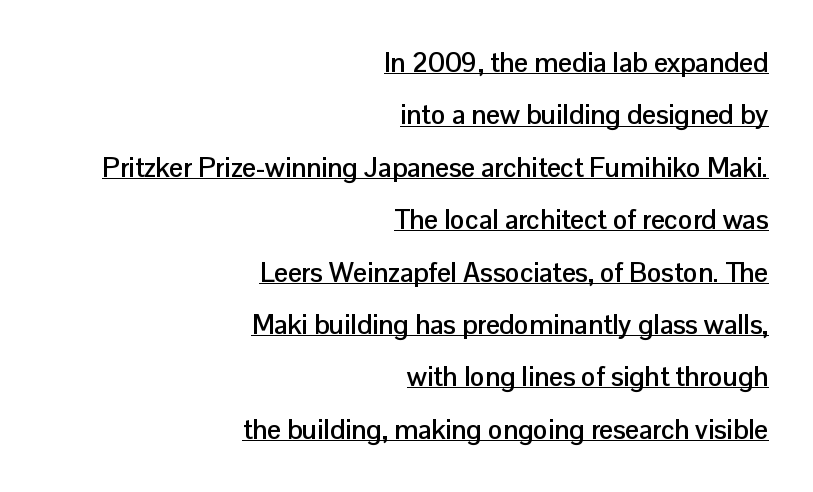
{"italic": "no", "bold": "yes", "underline": "yes", "align": "right", "line_spacing": "loose", "line_spacing_ratio": 1.94, "letter_spacing": "normal", "letter_spacing_em": 0.0, "glyph_px": 27}
